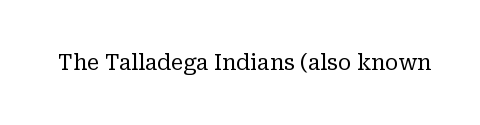
The image shows 22 px text type, upright; set normal letter spacing, not underlined.
